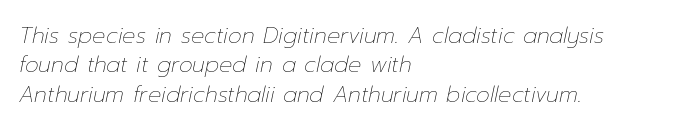
The image shows 22 px text type, italic (leaning right); set left-aligned, normal line spacing (1.33x), normal letter spacing, not underlined.
